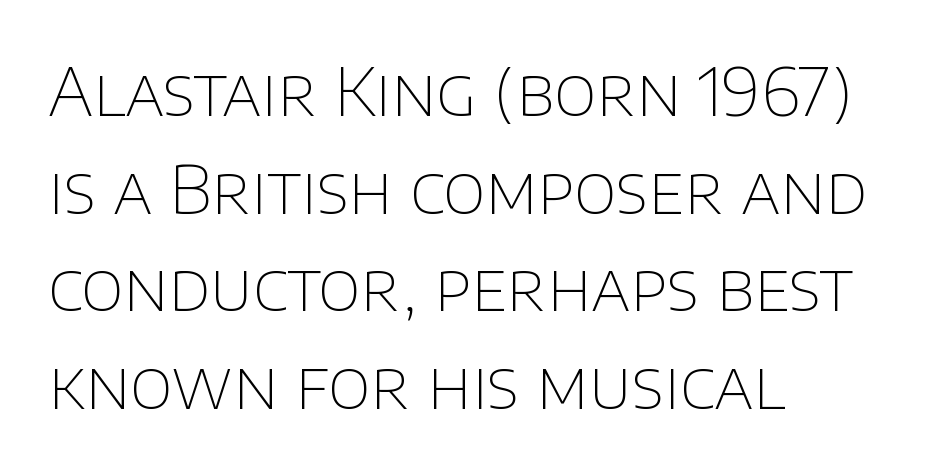
Q: Is the text bold? A: No.
Q: Is the text italic (slanted)? A: No, it is upright.
Q: Is the typeface a serif or a sans-serif typeface? A: Sans-serif.
Q: Is the text underlined? A: No.
Q: How is the paragraph aligned? A: Left-aligned.
Q: Is the spacing between letters normal or unusually wide? A: Normal.
Q: Is the spacing between lines tight, normal or loose? A: Normal.
Q: Width (condensed, normal, or wide)? A: Normal.
Q: Stroke contrast? A: Low.
Q: x-height? A: Large.
Q: Monospaced? A: No.
